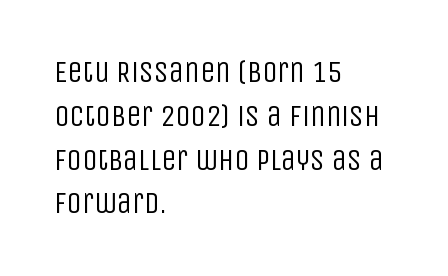
The image shows 30 px regular-weight, condensed sans-serif type, upright; set left-aligned, normal line spacing (1.46x), normal letter spacing, not underlined; low stroke contrast and a large x-height.
